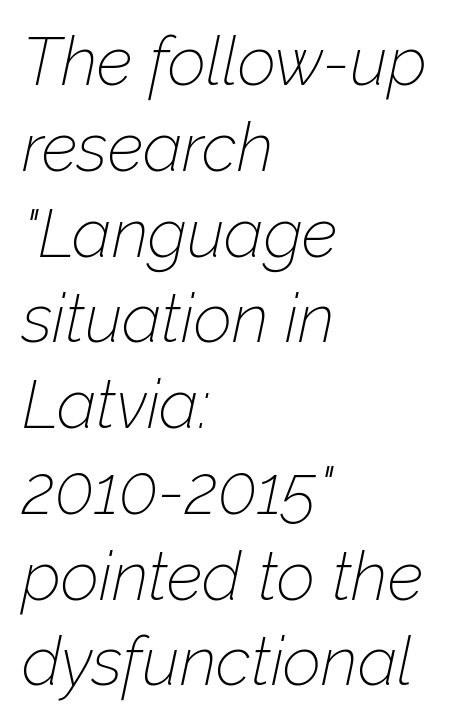
{"italic": "yes", "lean": "right", "slant_degrees": 12, "bold": "no", "weight": "thin", "width": "normal", "stroke_contrast": "low", "x_height": "medium", "monospaced": "no", "underline": "no", "align": "left", "line_spacing": "normal", "line_spacing_ratio": 1.28, "letter_spacing": "normal", "letter_spacing_em": 0.0, "glyph_px": 67}
